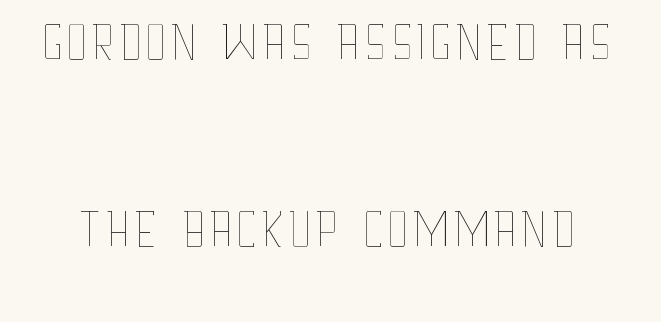
This sample uses an upright cut, with every glyph sitting square on the baseline. The line texture is even and compact thanks to regular tracking. The strokes carry an ordinary text weight at most. Check under the words: just untouched page. Widely set lines give the paragraph a tall, airy silhouette.
